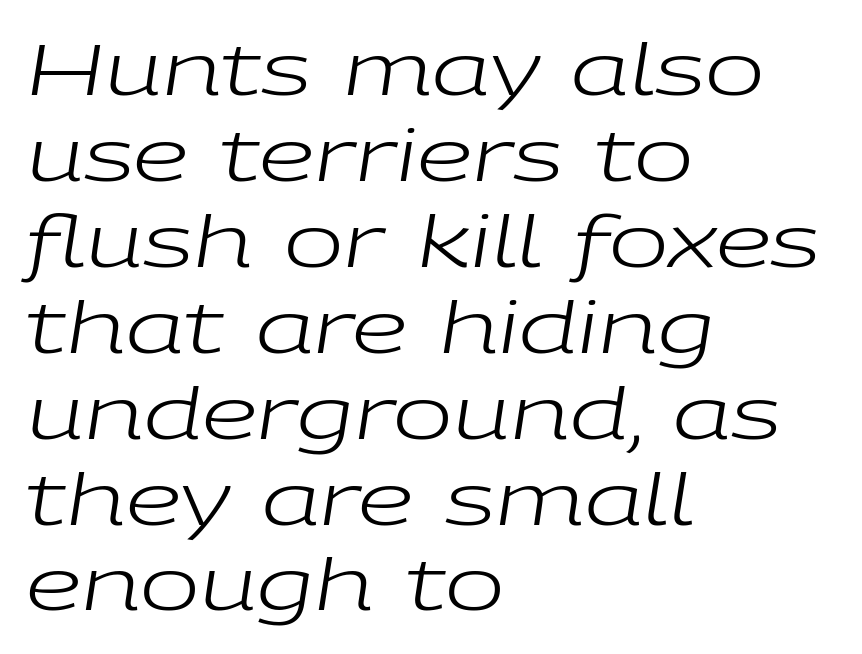
{"italic": "yes", "lean": "right", "slant_degrees": 9, "bold": "no", "weight": "regular", "width": "wide", "stroke_contrast": "low", "x_height": "medium", "monospaced": "no", "underline": "no", "align": "left", "line_spacing_ratio": 1.21, "letter_spacing": "normal", "letter_spacing_em": 0.0, "glyph_px": 71}
